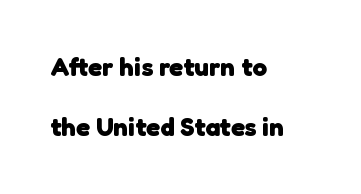
Q: Is the text bold? A: Yes.
Q: Is the text underlined? A: No.
Q: How is the paragraph aligned? A: Left-aligned.
Q: Is the spacing between letters normal or unusually wide? A: Normal.
Q: Is the spacing between lines tight, normal or loose? A: Loose.
